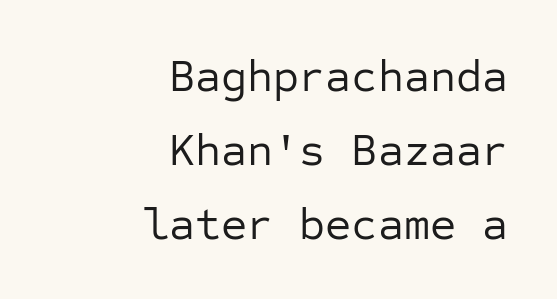
{"serif": "no", "italic": "no", "bold": "no", "weight": "regular", "width": "normal", "stroke_contrast": "low", "x_height": "medium", "monospaced": "yes", "underline": "no", "align": "right", "line_spacing": "normal", "line_spacing_ratio": 1.65, "letter_spacing": "normal", "letter_spacing_em": 0.0, "glyph_px": 45}
